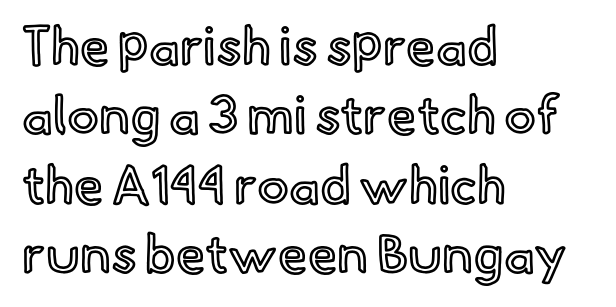
If you drew a ruler down the left edge, every line would touch it. The area under the type is left untouched. Leading matches the norm, producing a regular column. Is there any slant? The stems are plumb. Here the designer chose a conventional face with non-uniform glyph widths.
